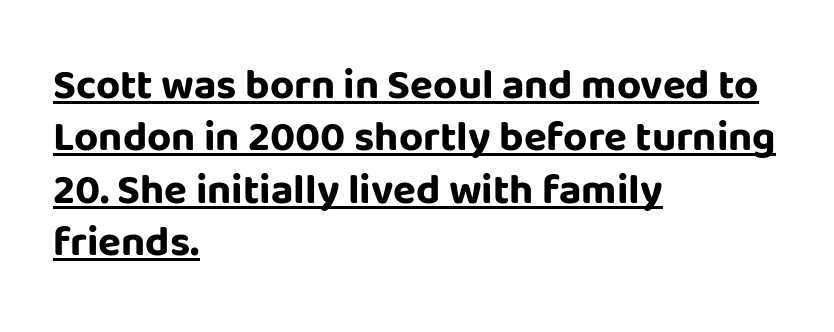
The image shows 42 px bold sans-serif type, upright; set left-aligned, normal line spacing (1.25x), normal letter spacing, underlined; low stroke contrast and a large x-height.
